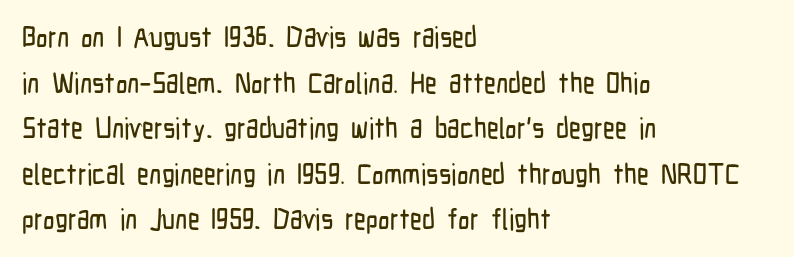
This rendering uses left alignment, leaving the right contour irregular. Is the letter spacing exaggerated? No — it looks like the ordinary default. Here the designer chose a conventional face with non-uniform glyph widths. The baseline area is clear. Nothing sits at the stroke ends, so this counts as sans-serif.
